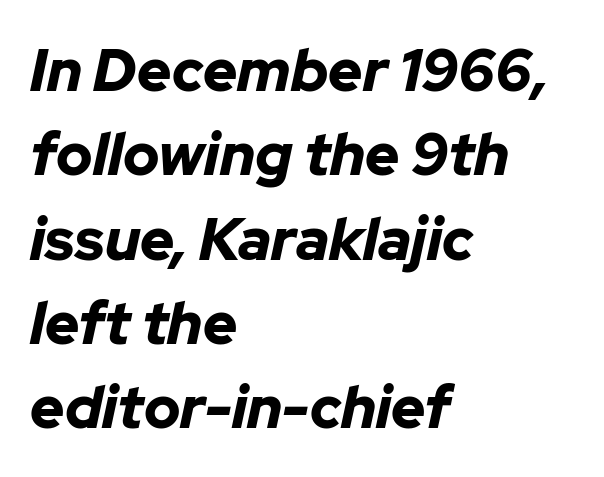
Q: Is the text bold? A: Yes.
Q: Is the text italic (slanted)? A: Yes, it leans right by about 12 degrees.
Q: Is the text underlined? A: No.
Q: How is the paragraph aligned? A: Left-aligned.
Q: Is the spacing between letters normal or unusually wide? A: Normal.
Q: Is the spacing between lines tight, normal or loose? A: Normal.
Q: Width (condensed, normal, or wide)? A: Normal.
Q: Stroke contrast? A: Low.
Q: x-height? A: Medium.
Q: Monospaced? A: No.
